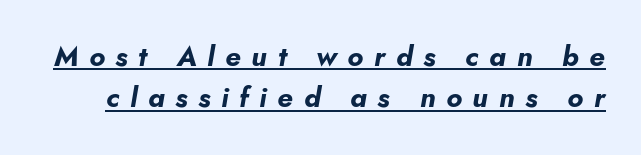
Rendered with sloped, italic letterforms. The typesetting leans heavy: a genuine bold. Does a line run under the words? Yes, clearly. Looks like regular typesetting: each glyph gets only the width it needs. The letters are spread apart with noticeably loose tracking.
